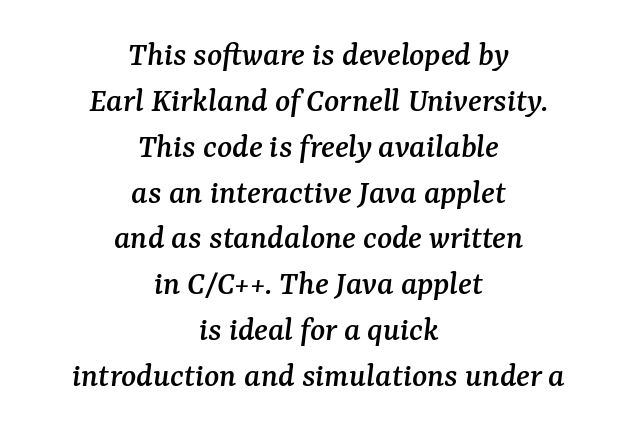
The image shows 35 px serif type, italic (leaning right); set centered, normal line spacing (1.31x), normal letter spacing, not underlined; medium stroke contrast and a medium x-height.
